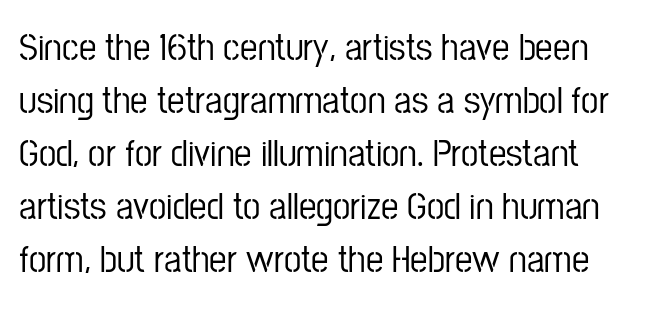
Q: Is the text italic (slanted)? A: No, it is upright.
Q: Is the typeface a serif or a sans-serif typeface? A: Sans-serif.
Q: Is the text underlined? A: No.
Q: Is the spacing between letters normal or unusually wide? A: Normal.
Q: Is the spacing between lines tight, normal or loose? A: Normal.
Q: Width (condensed, normal, or wide)? A: Condensed.
Q: Stroke contrast? A: Low.
Q: x-height? A: Medium.
Q: Monospaced? A: No.
